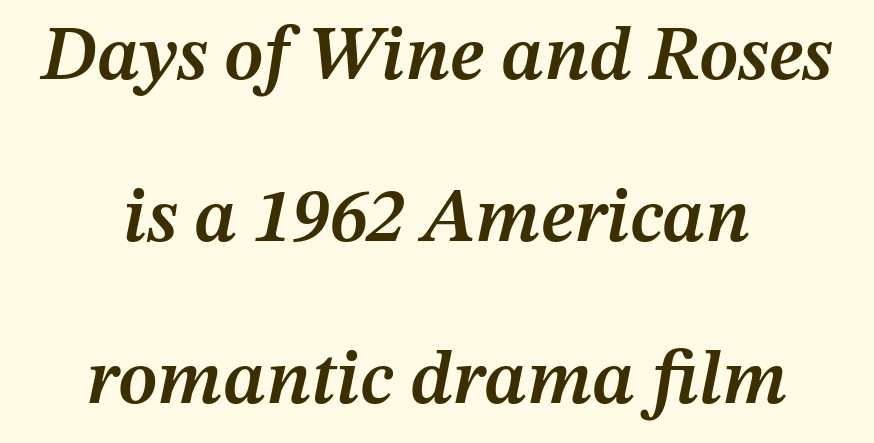
{"italic": "yes", "lean": "right", "slant_degrees": 12, "bold": "semi", "weight": "semibold", "width": "normal", "stroke_contrast": "medium", "x_height": "medium", "monospaced": "no", "underline": "no", "align": "center", "line_spacing": "loose", "line_spacing_ratio": 2.13, "letter_spacing": "normal", "letter_spacing_em": 0.0, "glyph_px": 76}
